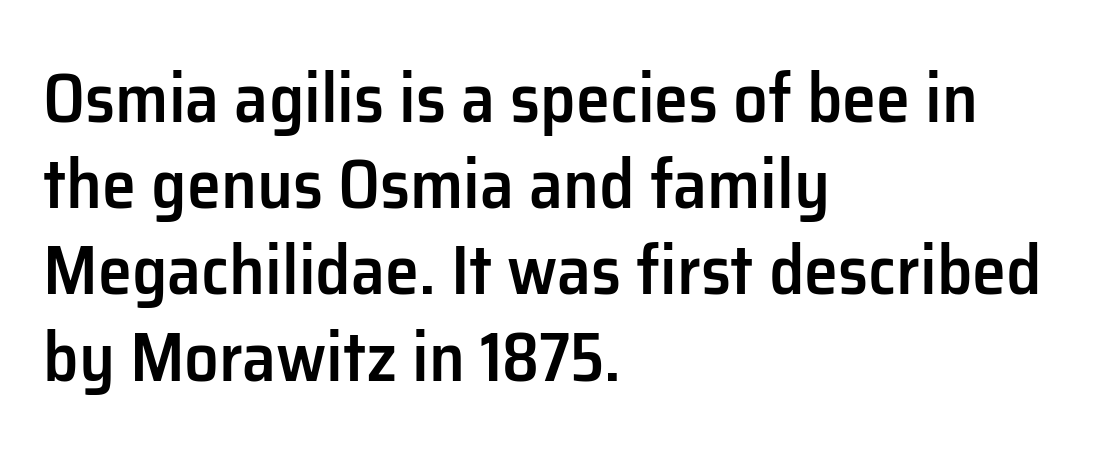
{"serif": "no", "italic": "no", "bold": "semi", "weight": "semibold", "width": "normal", "stroke_contrast": "low", "x_height": "medium", "monospaced": "no", "underline": "no", "align": "left", "line_spacing": "normal", "line_spacing_ratio": 1.25, "letter_spacing": "normal", "letter_spacing_em": 0.0, "glyph_px": 69}
